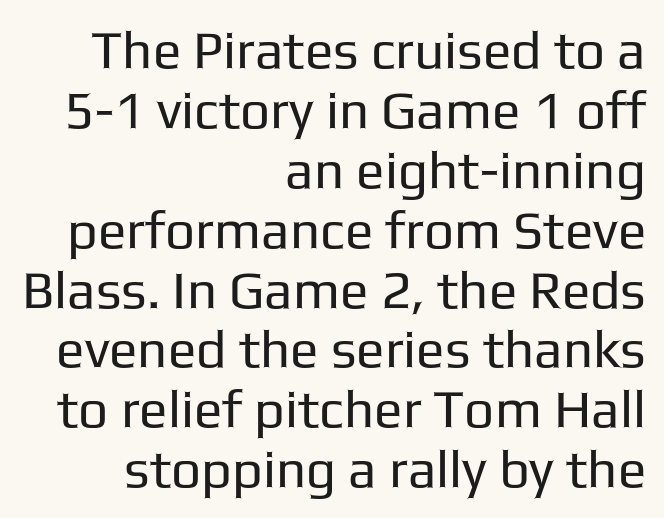
The typeface has the unassuming heft of standard copy or less. This sample uses an upright cut, with every glyph sitting square on the baseline. Underline: absent. Students, observe: this is what under-led, compact text looks like.
